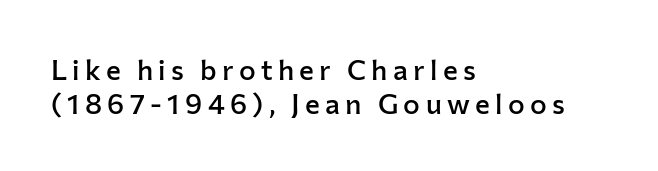
The image shows 28 px semibold sans-serif type, upright; set left-aligned, line spacing 1.2x, not underlined; low stroke contrast and a medium x-height.
